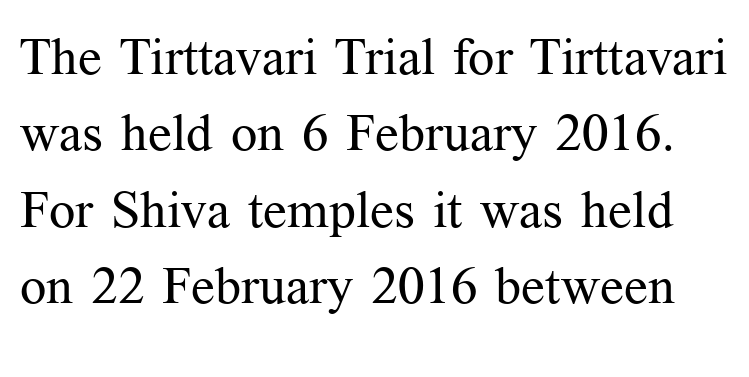
Q: Is the text bold? A: No.
Q: Is the text italic (slanted)? A: No, it is upright.
Q: Is the typeface a serif or a sans-serif typeface? A: Serif.
Q: Is the text underlined? A: No.
Q: Is the spacing between letters normal or unusually wide? A: Normal.
Q: Is the spacing between lines tight, normal or loose? A: Normal.
Q: Width (condensed, normal, or wide)? A: Normal.
Q: Stroke contrast? A: Medium.
Q: x-height? A: Medium.
Q: Monospaced? A: No.
